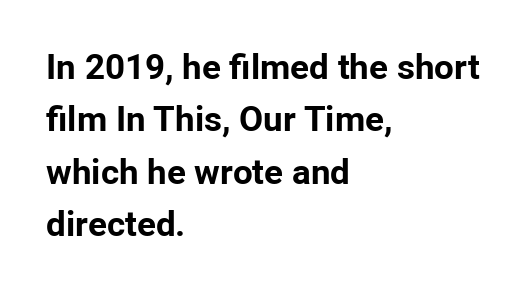
The image shows 35 px bold sans-serif type, upright; set left-aligned, normal line spacing (1.5x), normal letter spacing, not underlined; low stroke contrast and a medium x-height.
